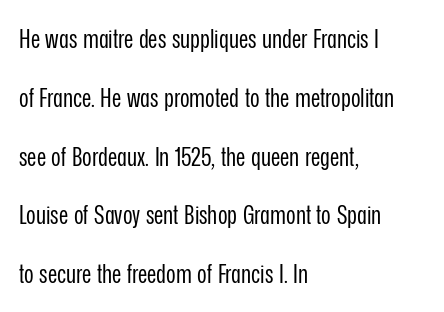
The image shows 26 px text type, upright; set left-aligned, loose line spacing (2.26x), normal letter spacing, not underlined.
